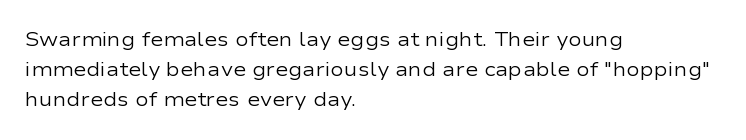
{"italic": "no", "bold": "no", "underline": "no", "align": "left", "line_spacing": "normal", "line_spacing_ratio": 1.51, "letter_spacing": "normal", "letter_spacing_em": 0.0, "glyph_px": 20}
